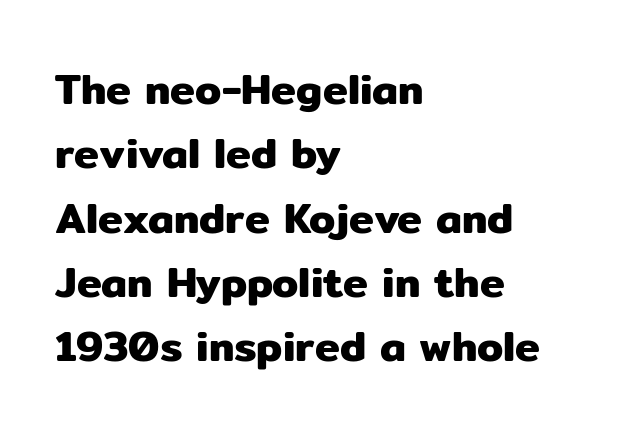
Q: Is the text italic (slanted)? A: No, it is upright.
Q: Is the typeface a serif or a sans-serif typeface? A: Sans-serif.
Q: Is the text underlined? A: No.
Q: How is the paragraph aligned? A: Left-aligned.
Q: Is the spacing between letters normal or unusually wide? A: Normal.
Q: Is the spacing between lines tight, normal or loose? A: Normal.
Q: Width (condensed, normal, or wide)? A: Normal.
Q: Stroke contrast? A: Low.
Q: x-height? A: Medium.
Q: Monospaced? A: No.
